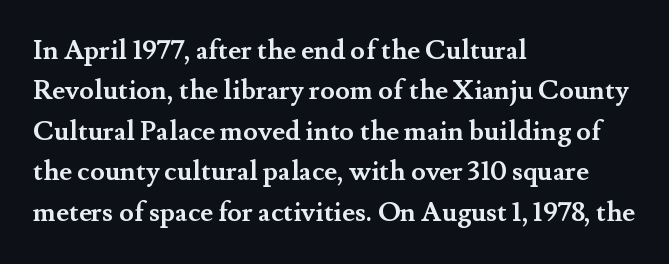
The image shows 27 px bold type, upright; set left-aligned, normal line spacing (1.5x), normal letter spacing, not underlined.
